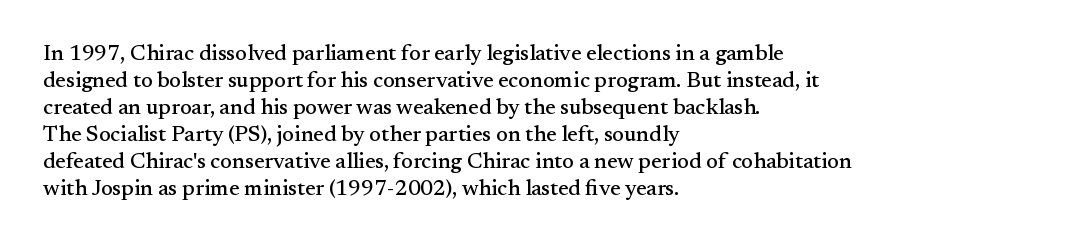
Q: Is the text italic (slanted)? A: No, it is upright.
Q: Is the text underlined? A: No.
Q: How is the paragraph aligned? A: Left-aligned.
Q: Is the spacing between letters normal or unusually wide? A: Normal.
